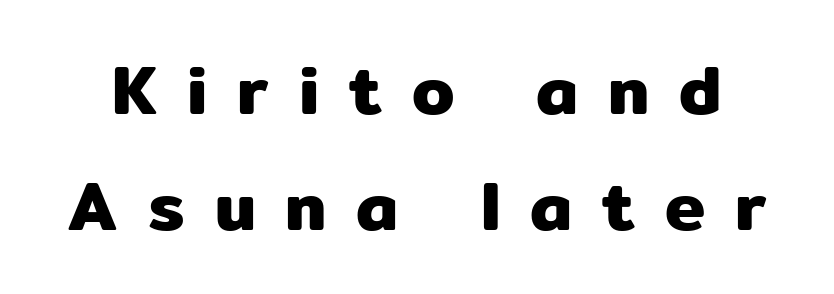
Serifs: no, the terminals of the letterforms are clean. Posture: straight, roman, zero tilt. Look at the tracking — it's clearly loosened, letters drifting apart. Line spacing here is normal. Proportional: the letters do not fall into vertical columns.
